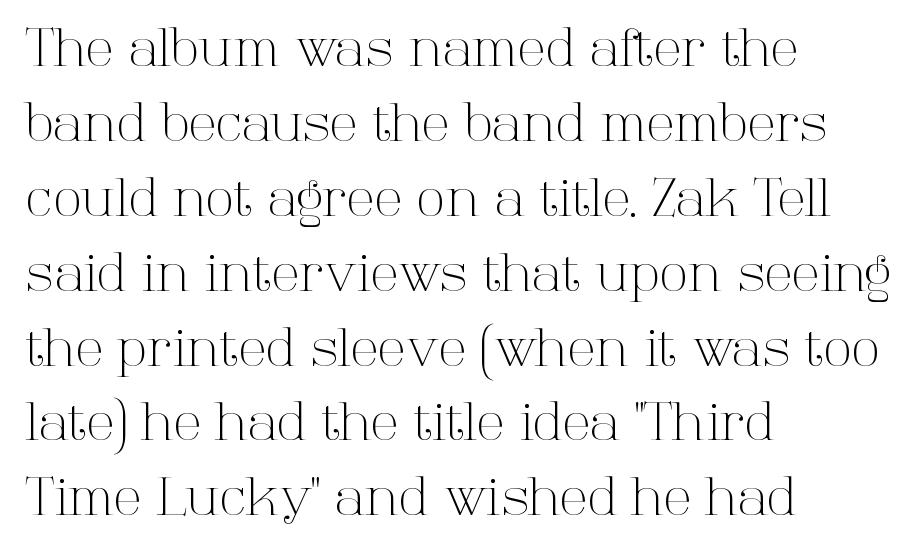
{"serif": "yes", "italic": "no", "bold": "no", "weight": "light", "width": "normal", "stroke_contrast": "high", "x_height": "medium", "monospaced": "no", "underline": "no", "align": "left", "line_spacing": "normal", "line_spacing_ratio": 1.44, "letter_spacing": "normal", "letter_spacing_em": 0.0, "glyph_px": 52}
